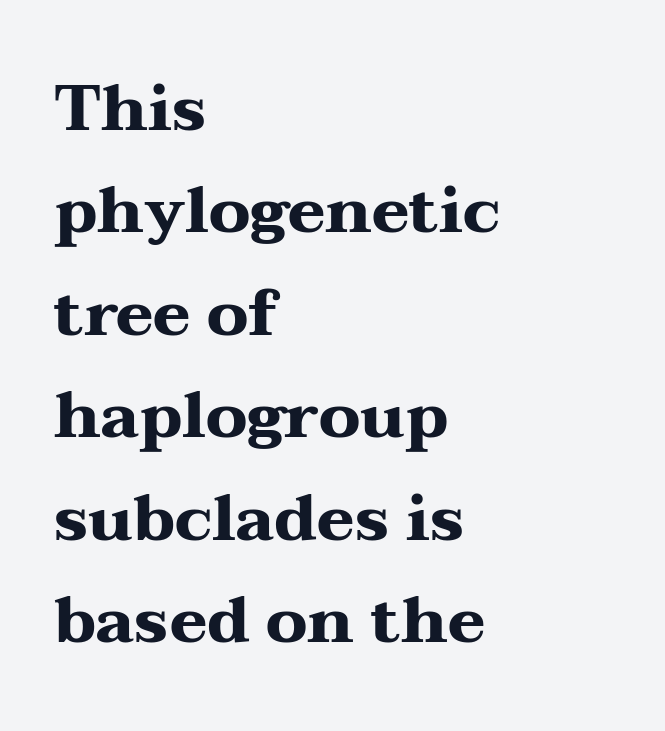
{"serif": "yes", "italic": "no", "bold": "yes", "weight": "heavy", "width": "wide", "stroke_contrast": "medium", "x_height": "medium", "monospaced": "no", "underline": "no", "align": "left", "line_spacing": "normal", "line_spacing_ratio": 1.6, "letter_spacing": "normal", "letter_spacing_em": 0.0, "glyph_px": 64}
